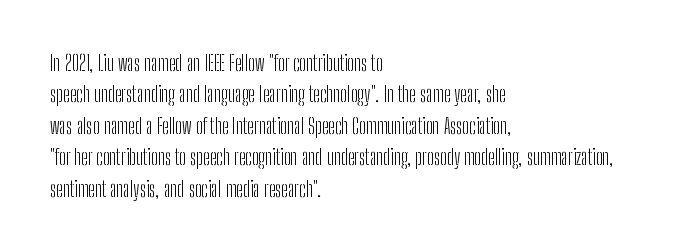
Each row of text sits above clean, open space. Italic? Not at all — the glyphs are vertical. Typeset ragged right — the left edge is the straight one. Each word holds together tightly as a unit, with standard inter-letter gaps. Interline gaps are of average width in this sample.
